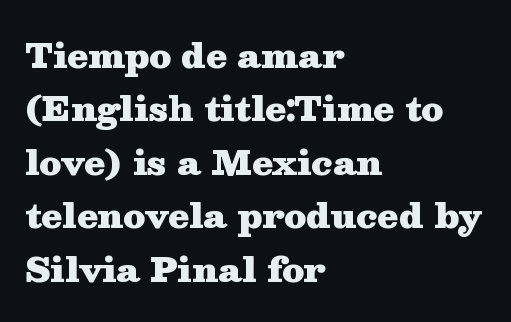
{"serif": "yes", "italic": "no", "bold": "yes", "weight": "heavy", "width": "wide", "stroke_contrast": "medium", "x_height": "medium", "monospaced": "no", "underline": "no", "align": "left", "line_spacing": "normal", "line_spacing_ratio": 1.57, "letter_spacing": "normal", "letter_spacing_em": 0.0, "glyph_px": 34}
